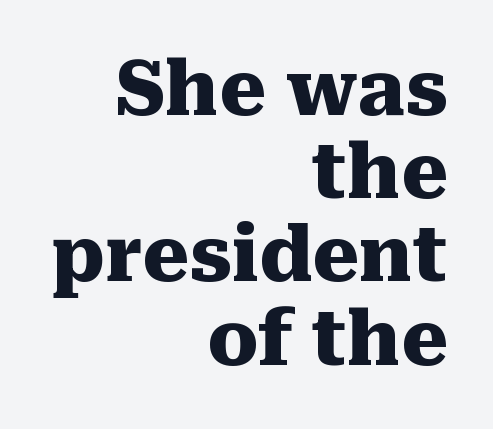
Students, observe: this is what under-led, compact text looks like. All the whitespace from short lines collects on the left. The face used here is seriffed, in the tradition of book romans. Caption: bold face, heavy strokes. Letters rest on an invisible, unmarked baseline. Rendered with straight, roman letterforms.
